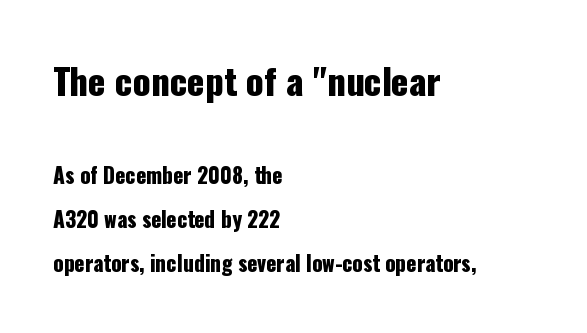
The image shows 36 px condensed sans-serif type, upright; set left-aligned, loose line spacing (2.11x), normal letter spacing, not underlined; the first (top) block is 1.71x larger; low stroke contrast and a medium x-height.
